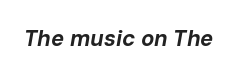
{"italic": "yes", "lean": "right", "slant_degrees": 10, "bold": "yes", "underline": "no", "letter_spacing": "normal", "letter_spacing_em": 0.0, "glyph_px": 22}
